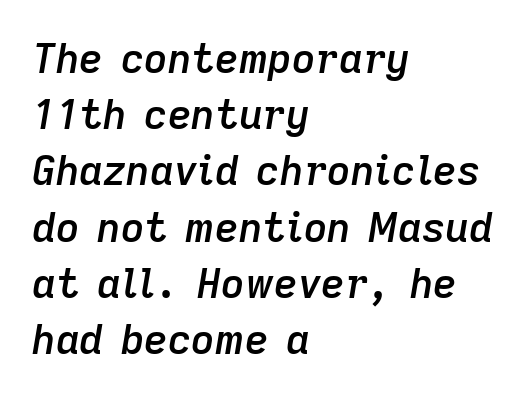
{"italic": "yes", "lean": "right", "slant_degrees": 9, "bold": "semi", "weight": "semibold", "width": "normal", "stroke_contrast": "low", "x_height": "medium", "monospaced": "no", "underline": "no", "align": "left", "line_spacing": "normal", "line_spacing_ratio": 1.37, "letter_spacing": "normal", "letter_spacing_em": 0.0, "glyph_px": 41}
